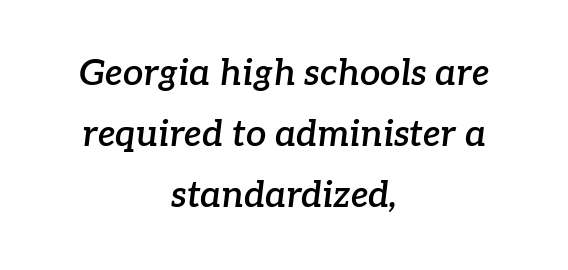
{"serif": "yes", "italic": "yes", "lean": "right", "slant_degrees": 7, "bold": "semi", "weight": "semibold", "width": "normal", "stroke_contrast": "low", "x_height": "medium", "monospaced": "no", "underline": "no", "align": "center", "line_spacing": "normal", "line_spacing_ratio": 1.69, "letter_spacing": "normal", "letter_spacing_em": 0.0, "glyph_px": 36}
